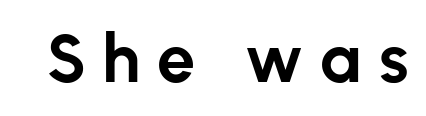
The text was rendered using a sans face with plain stroke endings. The strip under each line holds only bare page. A typesetter would call this proportional, since set widths differ per character. Heft: maximum for text — a bold.
